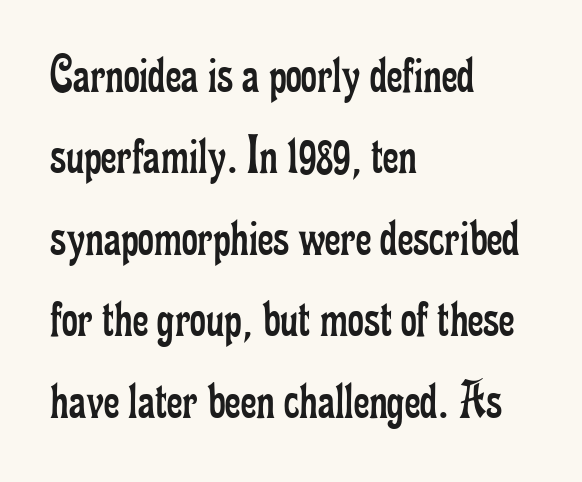
Q: Is the text bold? A: No.
Q: Is the text italic (slanted)? A: No, it is upright.
Q: Is the typeface a serif or a sans-serif typeface? A: Serif.
Q: Is the text underlined? A: No.
Q: How is the paragraph aligned? A: Left-aligned.
Q: Is the spacing between letters normal or unusually wide? A: Normal.
Q: Is the spacing between lines tight, normal or loose? A: Normal.
Q: Width (condensed, normal, or wide)? A: Condensed.
Q: Stroke contrast? A: Low.
Q: x-height? A: Small.
Q: Monospaced? A: No.
